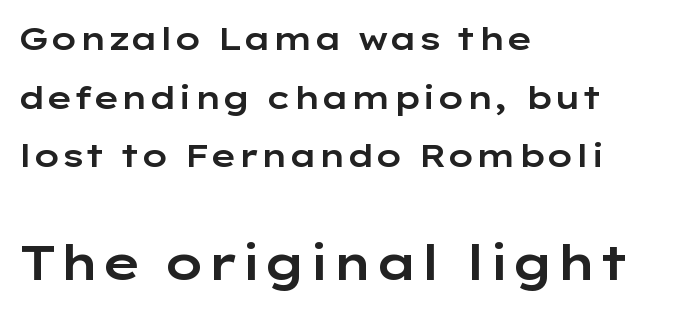
Reading down the block, your eye returns to a fixed left position each line. Glance below the letters and you will spot only blank space. The lower block of text is set noticeably larger than the block above it. Observe the ordinary spacing: letters are neighbours, not strangers. A typesetter would label this face a sans. The axis of the letterforms is exactly vertical.
